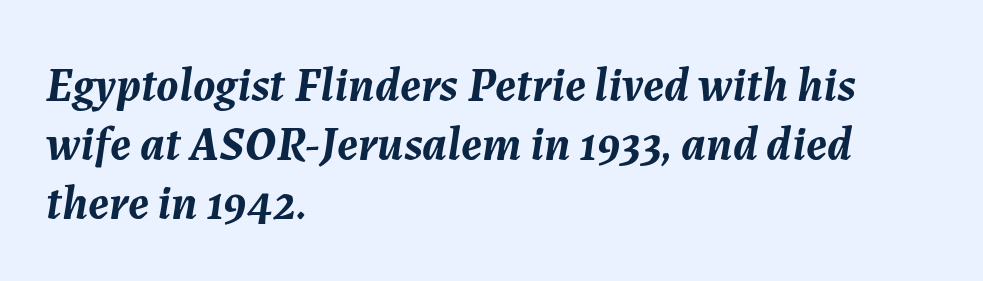
Q: Is the text bold? A: Yes.
Q: Is the text italic (slanted)? A: Yes, it leans right by about 7 degrees.
Q: Is the text underlined? A: No.
Q: How is the paragraph aligned? A: Left-aligned.
Q: Is the spacing between letters normal or unusually wide? A: Normal.
Q: Width (condensed, normal, or wide)? A: Normal.
Q: Stroke contrast? A: Medium.
Q: x-height? A: Medium.
Q: Monospaced? A: No.
